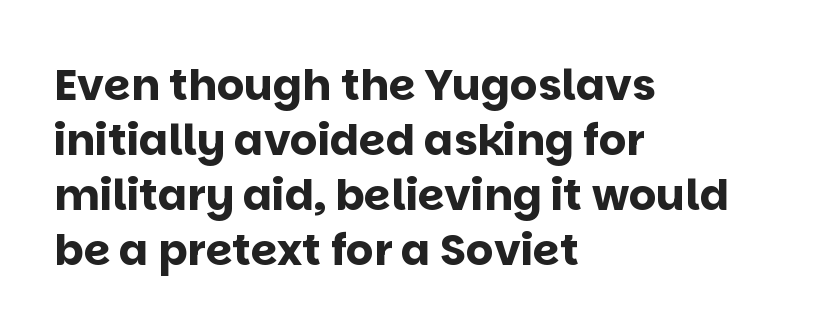
The image shows 43 px bold sans-serif type, upright; set left-aligned, normal line spacing (1.28x), normal letter spacing, not underlined; low stroke contrast and a large x-height.
